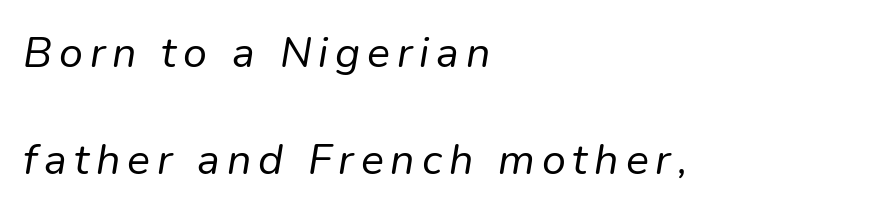
Weight: not bold — regular or lighter. Note the varied advance widths — an 'i' is clearly narrower than an 'm'. Posture: slanted. The leading is generous, giving the passage an open texture. Typeset ragged right — the left edge is the straight one.
